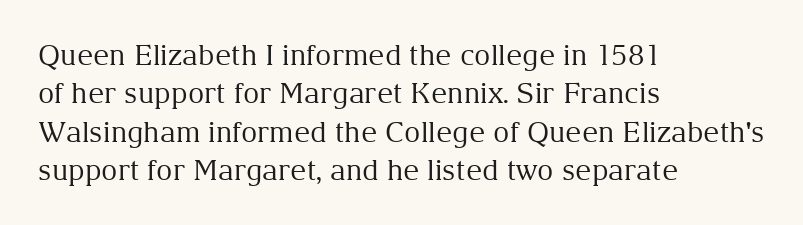
The image shows 28 px regular-weight serif type, upright; set left-aligned, normal line spacing (1.37x), normal letter spacing, not underlined; medium stroke contrast and a medium x-height.
